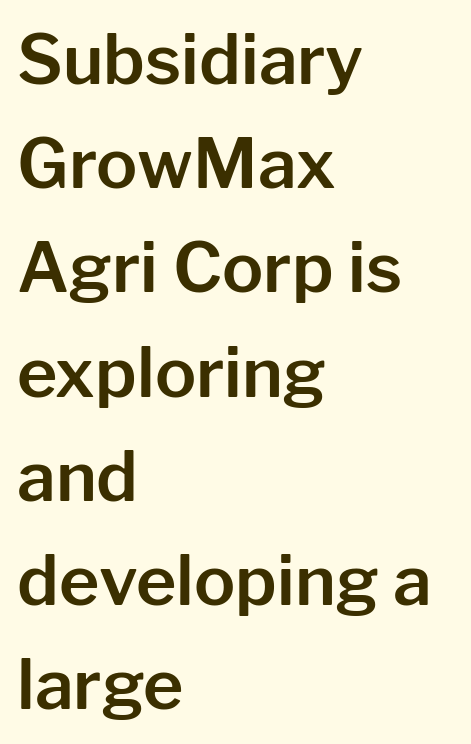
{"serif": "no", "italic": "no", "width": "normal", "stroke_contrast": "low", "x_height": "medium", "monospaced": "no", "underline": "no", "align": "left", "line_spacing": "normal", "line_spacing_ratio": 1.51, "letter_spacing": "normal", "letter_spacing_em": 0.0, "glyph_px": 69}
